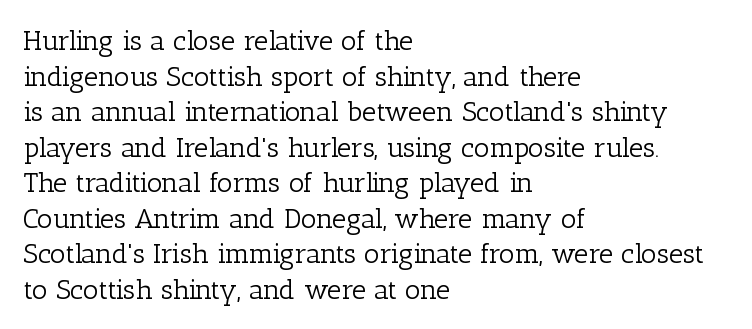
Vertical stems look standard width or narrower in stroke. Line beginnings align vertically; line endings do not. Spacing verdict: proportional, widths tailored to each character. The strip under each line holds only bare page. Old-style or modern, the face here clearly has serifs. Default kerning and tracking; the words read as compact shapes.
